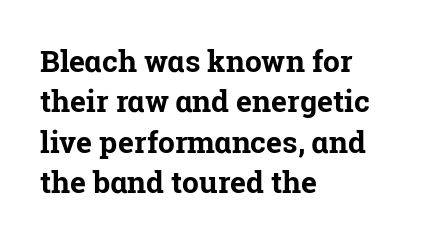
{"serif": "yes", "italic": "no", "bold": "yes", "weight": "bold", "width": "normal", "stroke_contrast": "low", "x_height": "medium", "monospaced": "no", "underline": "no", "align": "left", "line_spacing": "normal", "line_spacing_ratio": 1.35, "letter_spacing": "normal", "letter_spacing_em": 0.0, "glyph_px": 30}
